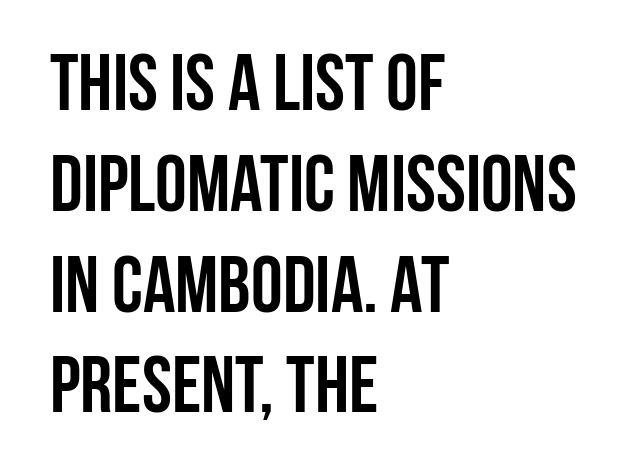
Descenders are the only things crossing below the line. Is there any slant? The stems are plumb. The glyphs in this specimen are sans serif. Leading matches the norm, producing a regular column. Observe the ordinary spacing: letters are neighbours, not strangers. Students, this is bold: see how much ink each stroke carries.
